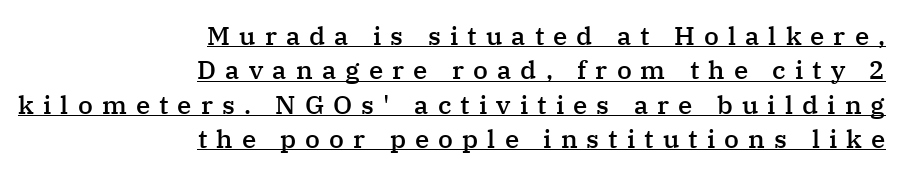
{"italic": "no", "bold": "semi", "underline": "yes", "align": "right", "line_spacing": "normal", "line_spacing_ratio": 1.32, "letter_spacing": "wide", "letter_spacing_em": 0.35, "glyph_px": 26}
